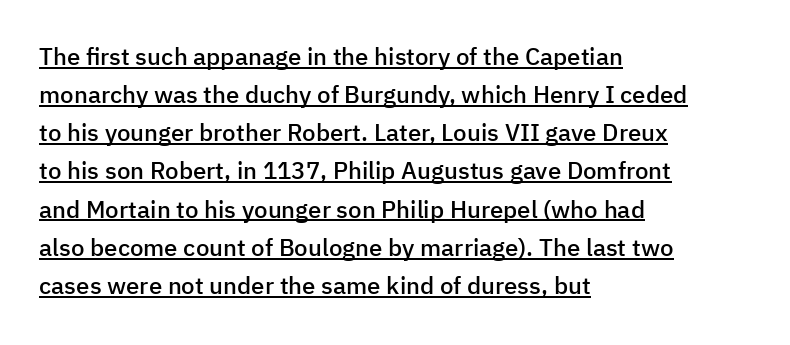
{"italic": "no", "bold": "semi", "underline": "yes", "align": "left", "line_spacing": "normal", "line_spacing_ratio": 1.59, "letter_spacing": "normal", "letter_spacing_em": 0.0, "glyph_px": 24}
